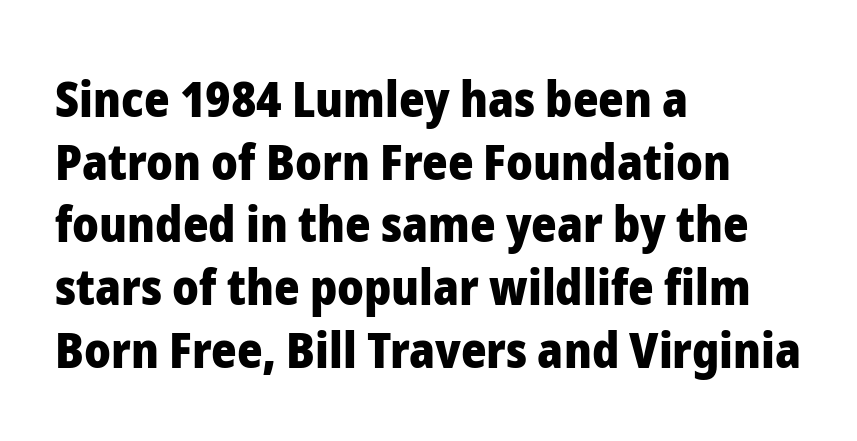
{"serif": "no", "italic": "no", "bold": "yes", "weight": "heavy", "width": "normal", "stroke_contrast": "low", "x_height": "medium", "monospaced": "no", "underline": "no", "align": "left", "line_spacing": "normal", "line_spacing_ratio": 1.28, "letter_spacing": "normal", "letter_spacing_em": 0.0, "glyph_px": 49}
